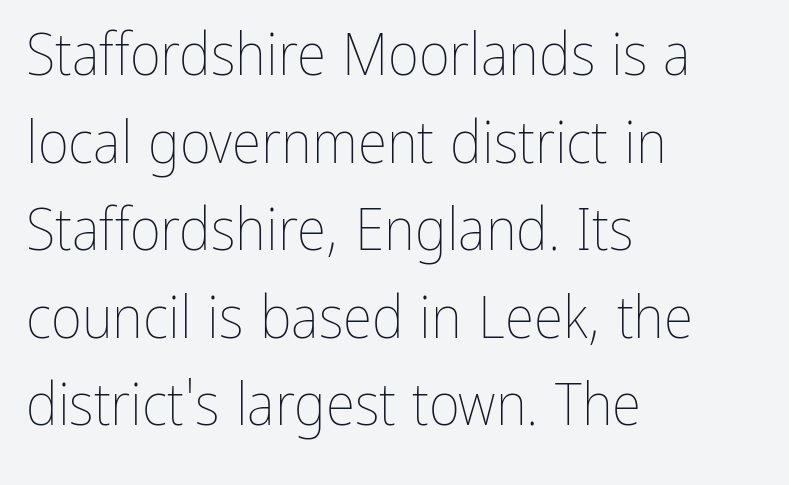
The image shows 60 px thin, condensed type, upright; set left-aligned, normal line spacing (1.46x), normal letter spacing, not underlined; low stroke contrast and a medium x-height.
